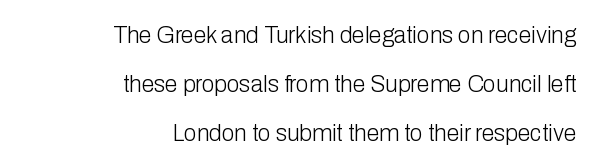
The image shows 23 px text type, upright; set right-aligned, loose line spacing (2.13x), normal letter spacing, not underlined.
